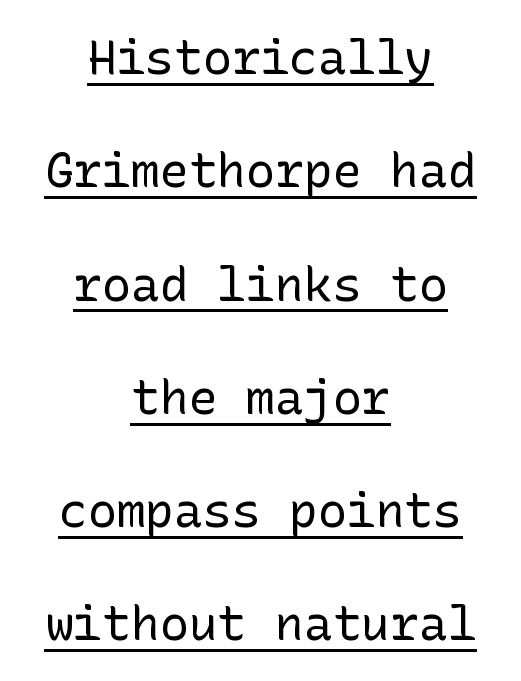
{"serif": "no", "italic": "no", "bold": "no", "weight": "regular", "width": "normal", "stroke_contrast": "low", "x_height": "medium", "underline": "yes", "align": "center", "line_spacing": "loose", "line_spacing_ratio": 2.36, "letter_spacing": "normal", "letter_spacing_em": 0.0, "glyph_px": 48}
